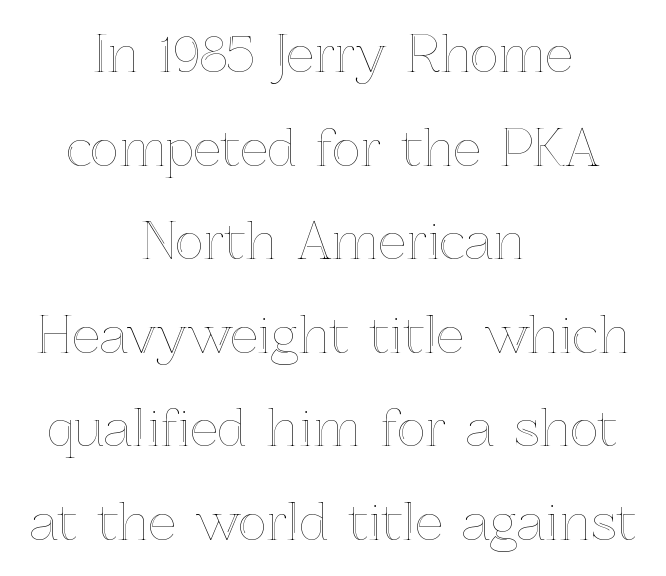
Q: Is the text italic (slanted)? A: No, it is upright.
Q: Is the text underlined? A: No.
Q: How is the paragraph aligned? A: Centered.
Q: Is the spacing between letters normal or unusually wide? A: Normal.
Q: Is the spacing between lines tight, normal or loose? A: Loose.
Q: Width (condensed, normal, or wide)? A: Normal.
Q: x-height? A: Medium.
Q: Monospaced? A: No.
